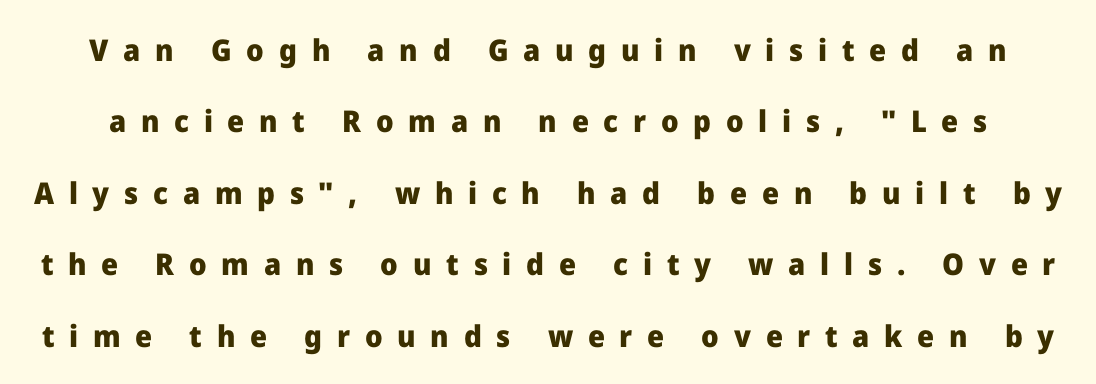
Q: Is the text bold? A: Yes.
Q: Is the text italic (slanted)? A: No, it is upright.
Q: Is the typeface a serif or a sans-serif typeface? A: Sans-serif.
Q: Is the text underlined? A: No.
Q: Is the spacing between letters normal or unusually wide? A: Unusually wide.
Q: Is the spacing between lines tight, normal or loose? A: Loose.
Q: Width (condensed, normal, or wide)? A: Normal.
Q: Stroke contrast? A: Low.
Q: x-height? A: Medium.
Q: Monospaced? A: No.
